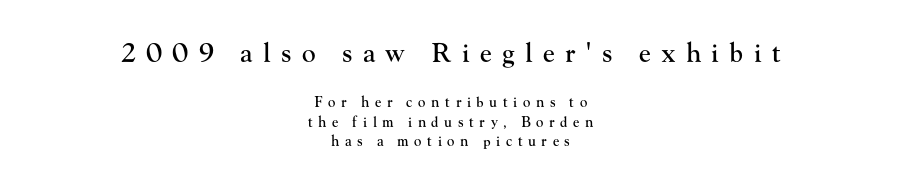
The image shows 26 px text type, upright; set centered, normal line spacing (1.4x), unusually wide letter spacing (+0.4 em), not underlined; the first (top) block is 1.86x larger.
